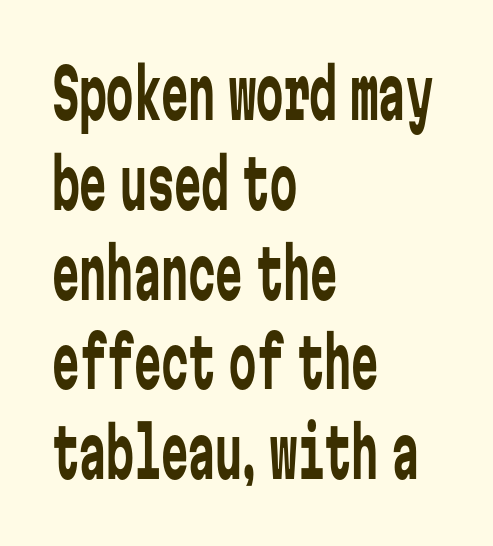
The image shows 68 px regular-weight, condensed sans-serif type, upright, monospaced; set left-aligned, normal line spacing (1.32x), normal letter spacing, not underlined; low stroke contrast and a medium x-height.
